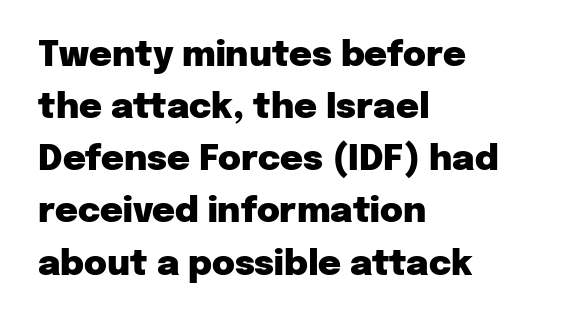
In terms of letterspacing, this is plain default setting. I'd call this a sans setting — the letters go barefoot. Here the designer chose a conventional face with non-uniform glyph widths. Bold? Absolutely — the strokes are thick and heavy. Compared with typical paragraphs, the rows here are spaced about the same. These lines were composed using upright roman letters.
